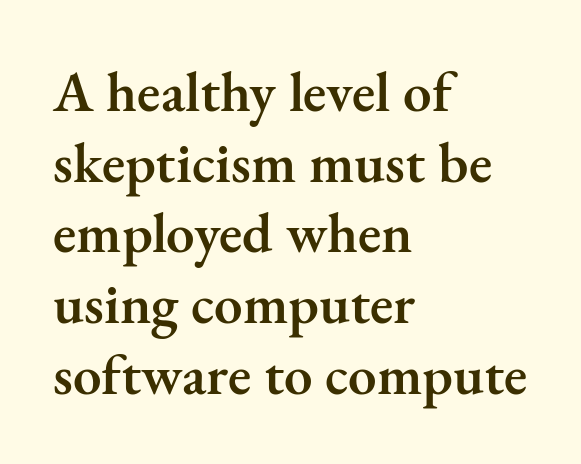
The image shows 57 px semibold serif type, upright; set left-aligned, line spacing 1.24x, normal letter spacing, not underlined; medium stroke contrast and a small x-height.
